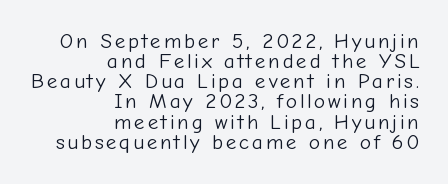
The rendering uses a small line-height, squeezing the rows. Posture: upright roman. All the whitespace from short lines collects on the left. The typeface has the unassuming heft of standard copy or less.
